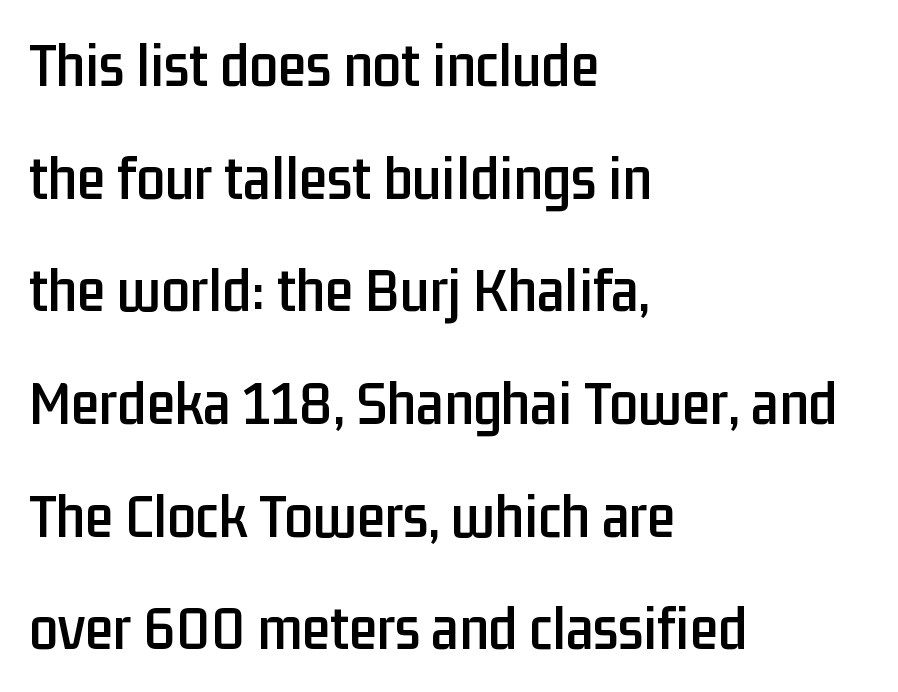
{"serif": "no", "italic": "no", "width": "condensed", "stroke_contrast": "low", "x_height": "medium", "monospaced": "no", "underline": "no", "align": "left", "line_spacing_ratio": 1.76, "letter_spacing": "normal", "letter_spacing_em": 0.0, "glyph_px": 64}
